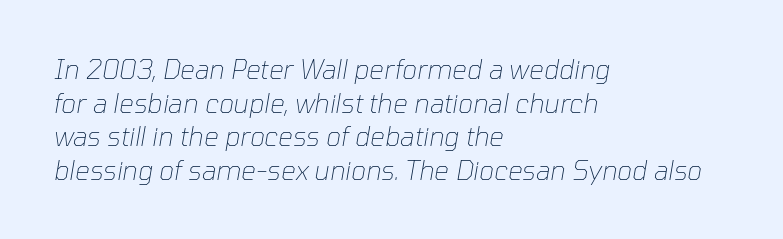
The image shows 26 px text type, italic (leaning right); set left-aligned, normal line spacing (1.29x), normal letter spacing, not underlined.
